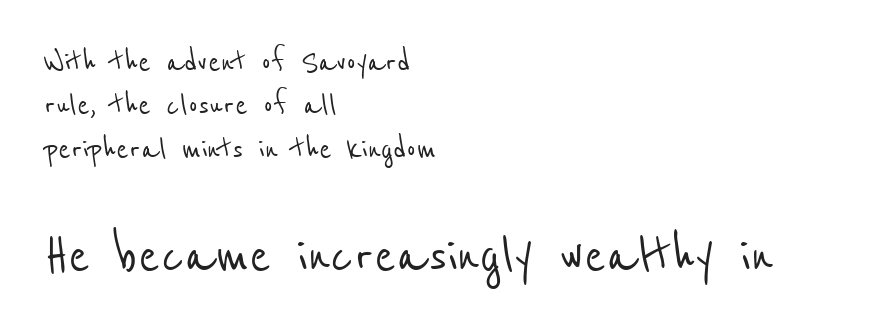
Q: Is the typeface a serif or a sans-serif typeface? A: Sans-serif.
Q: Is the text underlined? A: No.
Q: How is the paragraph aligned? A: Left-aligned.
Q: Is the spacing between letters normal or unusually wide? A: Normal.
Q: Which block of text is set in a larger size, the first (top) or the second (bottom)? A: The second (bottom) one.
Q: Width (condensed, normal, or wide)? A: Condensed.
Q: Stroke contrast? A: Low.
Q: x-height? A: Medium.
Q: Monospaced? A: No.
